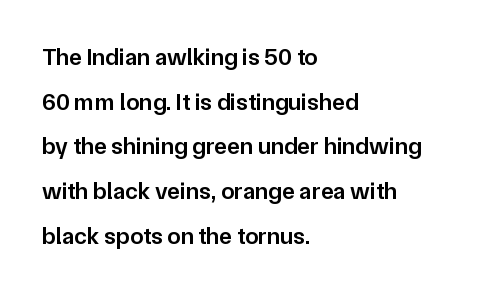
Q: Is the text bold? A: Semi-bold.
Q: Is the text italic (slanted)? A: No, it is upright.
Q: Is the text underlined? A: No.
Q: How is the paragraph aligned? A: Left-aligned.
Q: Is the spacing between letters normal or unusually wide? A: Normal.
